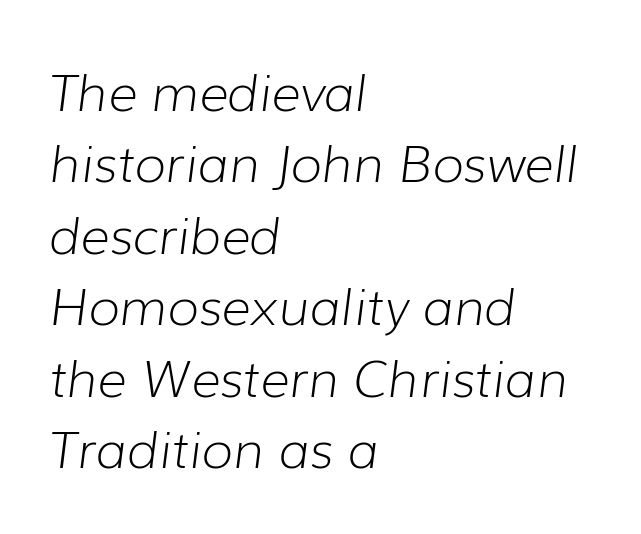
Q: Is the text bold? A: No.
Q: Is the text italic (slanted)? A: Yes, it leans right by about 7 degrees.
Q: Is the text underlined? A: No.
Q: How is the paragraph aligned? A: Left-aligned.
Q: Is the spacing between letters normal or unusually wide? A: Normal.
Q: Is the spacing between lines tight, normal or loose? A: Normal.
Q: Width (condensed, normal, or wide)? A: Normal.
Q: Stroke contrast? A: Low.
Q: x-height? A: Medium.
Q: Monospaced? A: No.
